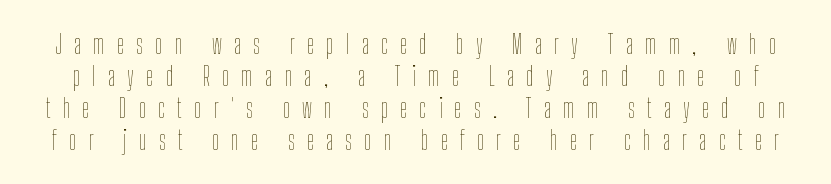
The image shows 26 px text type, upright; set line spacing 1.23x, unusually wide letter spacing (+0.47 em), not underlined.
